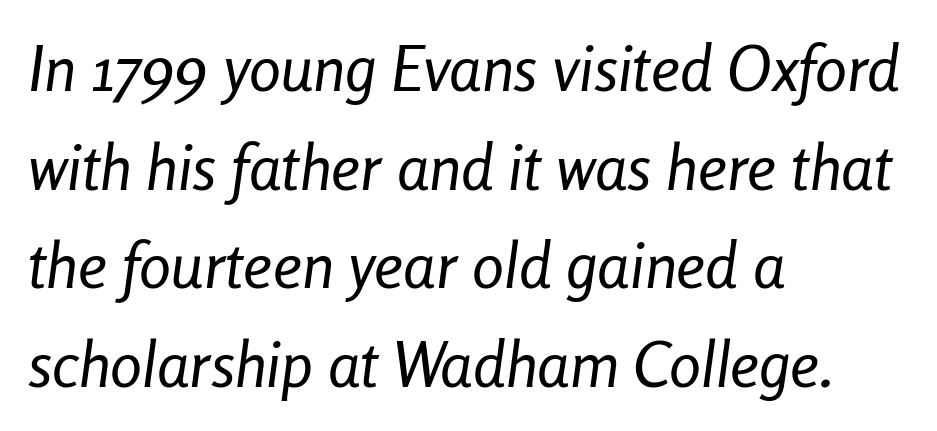
{"italic": "yes", "lean": "right", "slant_degrees": 8, "bold": "no", "weight": "regular", "width": "condensed", "stroke_contrast": "low", "x_height": "medium", "monospaced": "no", "underline": "no", "align": "left", "line_spacing": "normal", "line_spacing_ratio": 1.54, "letter_spacing": "normal", "letter_spacing_em": 0.0, "glyph_px": 64}
